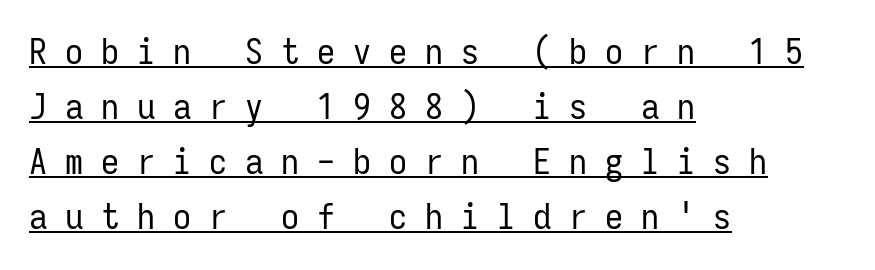
Q: Is the text bold? A: No.
Q: Is the text italic (slanted)? A: No, it is upright.
Q: Is the typeface a serif or a sans-serif typeface? A: Sans-serif.
Q: Is the text underlined? A: Yes.
Q: How is the paragraph aligned? A: Left-aligned.
Q: Is the spacing between letters normal or unusually wide? A: Unusually wide.
Q: Is the spacing between lines tight, normal or loose? A: Normal.
Q: Width (condensed, normal, or wide)? A: Condensed.
Q: Stroke contrast? A: Low.
Q: x-height? A: Medium.
Q: Monospaced? A: Yes.
